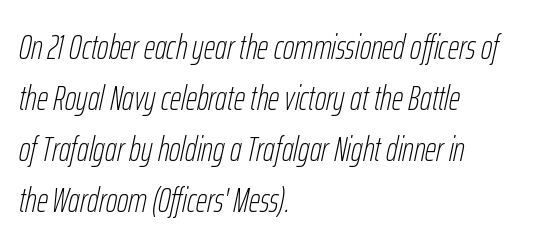
{"italic": "yes", "lean": "right", "slant_degrees": 12, "bold": "no", "weight": "thin", "width": "condensed", "stroke_contrast": "low", "x_height": "medium", "monospaced": "no", "underline": "no", "align": "left", "line_spacing": "normal", "line_spacing_ratio": 1.46, "letter_spacing": "normal", "letter_spacing_em": 0.0, "glyph_px": 35}
